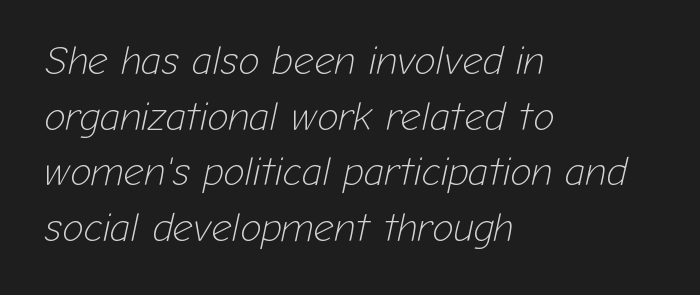
Q: Is the text bold? A: No.
Q: Is the text italic (slanted)? A: Yes, it leans right by about 12 degrees.
Q: Is the text underlined? A: No.
Q: How is the paragraph aligned? A: Left-aligned.
Q: Is the spacing between letters normal or unusually wide? A: Normal.
Q: Is the spacing between lines tight, normal or loose? A: Normal.
Q: Width (condensed, normal, or wide)? A: Normal.
Q: Stroke contrast? A: Low.
Q: x-height? A: Medium.
Q: Monospaced? A: No.
